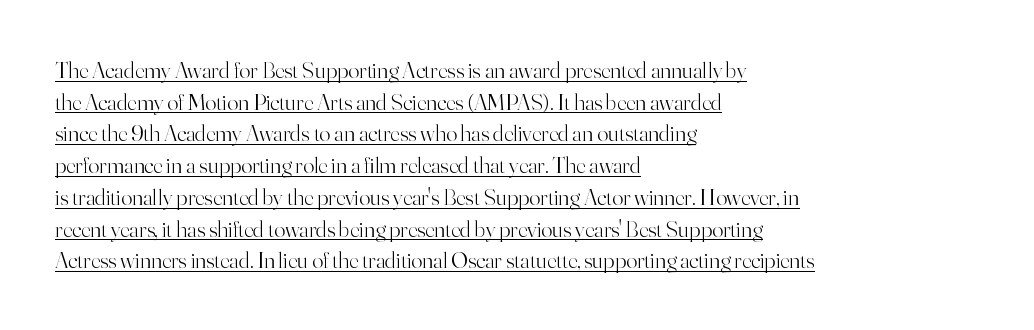
Compared with typical body copy, the letter spacing here is the same. The letterforms sit at book weight or below. If you drew a line through each stem, it would be perfectly vertical. Does a line run under the words? Yes, clearly.
